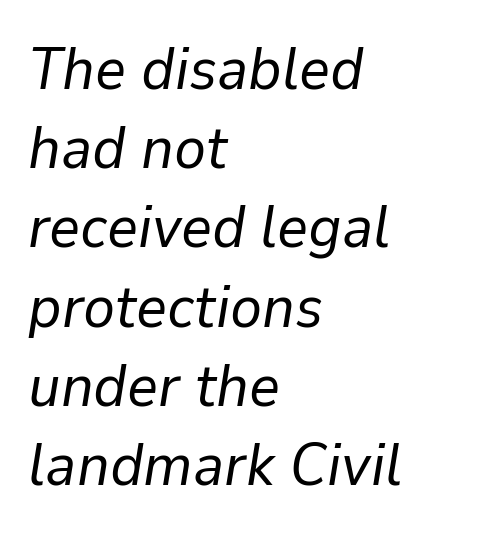
Q: Is the text bold? A: No.
Q: Is the text italic (slanted)? A: Yes, it leans right by about 9 degrees.
Q: Is the text underlined? A: No.
Q: How is the paragraph aligned? A: Left-aligned.
Q: Is the spacing between letters normal or unusually wide? A: Normal.
Q: Is the spacing between lines tight, normal or loose? A: Normal.
Q: Width (condensed, normal, or wide)? A: Normal.
Q: Stroke contrast? A: Low.
Q: x-height? A: Medium.
Q: Monospaced? A: No.
